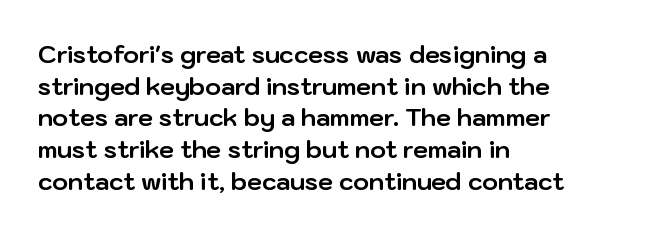
Honestly, the letter spacing is just normal — you wouldn't notice it. One glance says typical: line gaps are just what's usual. These lines stack with their left ends in a neat column. The type sits square on the baseline with zero lean. Descender tails drop into unmarked territory. How heavy is the stroke? Heavy — this is a bold.
